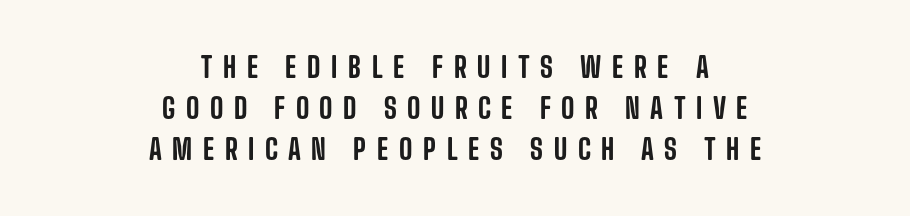
{"serif": "no", "italic": "no", "width": "condensed", "stroke_contrast": "low", "x_height": "large", "monospaced": "no", "underline": "no", "align": "center", "line_spacing": "normal", "line_spacing_ratio": 1.41, "letter_spacing": "wide", "letter_spacing_em": 0.36, "glyph_px": 29}
